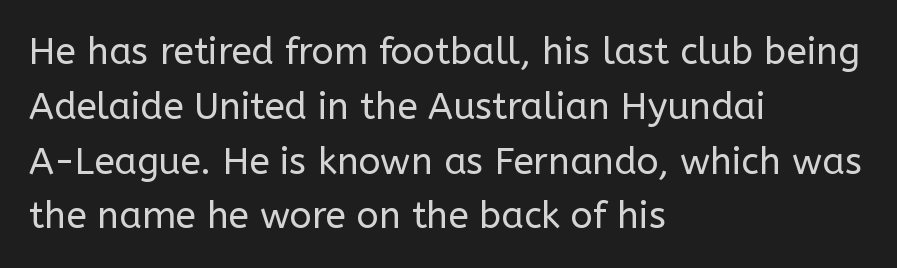
{"serif": "no", "italic": "no", "bold": "no", "weight": "regular", "width": "normal", "stroke_contrast": "low", "x_height": "medium", "monospaced": "no", "underline": "no", "align": "left", "line_spacing": "normal", "line_spacing_ratio": 1.48, "letter_spacing": "normal", "letter_spacing_em": 0.0, "glyph_px": 37}
